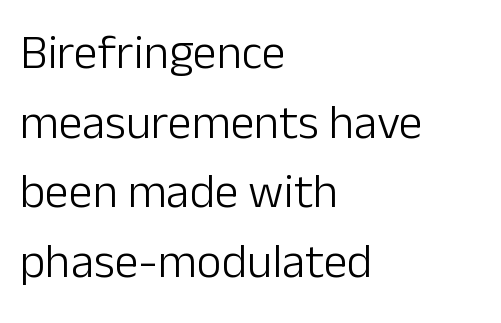
Q: Is the text bold? A: No.
Q: Is the text italic (slanted)? A: No, it is upright.
Q: Is the typeface a serif or a sans-serif typeface? A: Sans-serif.
Q: Is the text underlined? A: No.
Q: How is the paragraph aligned? A: Left-aligned.
Q: Is the spacing between letters normal or unusually wide? A: Normal.
Q: Is the spacing between lines tight, normal or loose? A: Normal.
Q: Width (condensed, normal, or wide)? A: Normal.
Q: Stroke contrast? A: Low.
Q: x-height? A: Medium.
Q: Monospaced? A: No.
